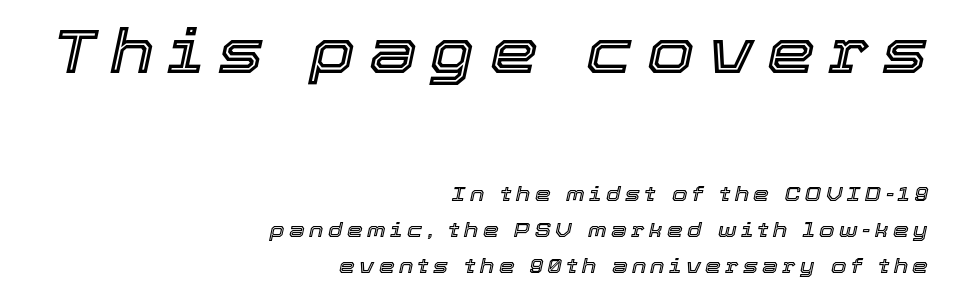
Q: Is the text italic (slanted)? A: Yes, it leans right by about 12 degrees.
Q: Is the text underlined? A: No.
Q: How is the paragraph aligned? A: Right-aligned.
Q: Is the spacing between letters normal or unusually wide? A: Unusually wide.
Q: Which block of text is set in a larger size, the first (top) or the second (bottom)? A: The first (top) one.
Q: Width (condensed, normal, or wide)? A: Normal.
Q: x-height? A: Medium.
Q: Monospaced? A: No.
